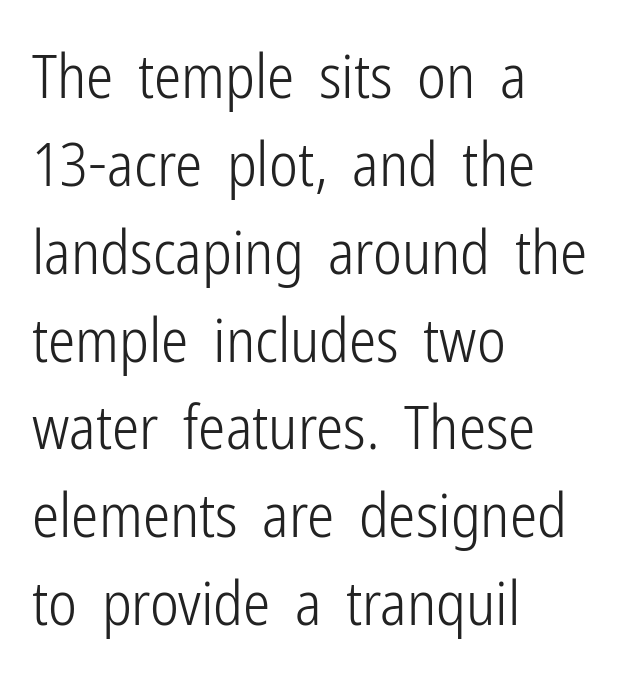
Q: Is the text bold? A: No.
Q: Is the text italic (slanted)? A: No, it is upright.
Q: Is the typeface a serif or a sans-serif typeface? A: Sans-serif.
Q: Is the text underlined? A: No.
Q: How is the paragraph aligned? A: Left-aligned.
Q: Is the spacing between letters normal or unusually wide? A: Normal.
Q: Is the spacing between lines tight, normal or loose? A: Normal.
Q: Width (condensed, normal, or wide)? A: Condensed.
Q: Stroke contrast? A: Low.
Q: x-height? A: Medium.
Q: Monospaced? A: No.
